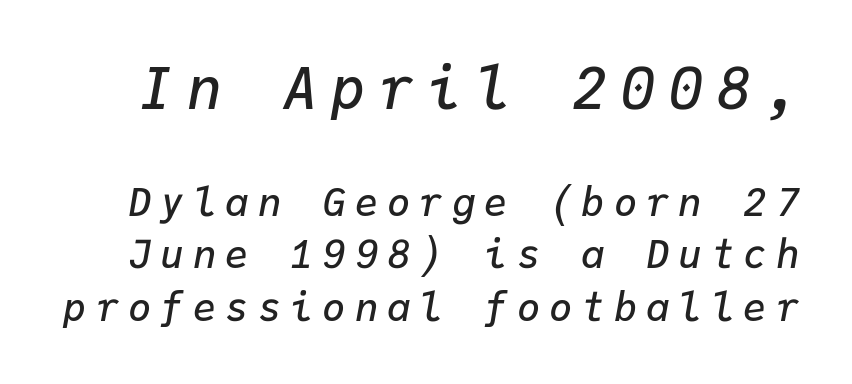
The image shows 58 px semibold type, italic (leaning right), monospaced; set normal line spacing (1.35x), unusually wide letter spacing (+0.23 em), not underlined; the first (top) block is 1.49x larger; low stroke contrast and a medium x-height.
